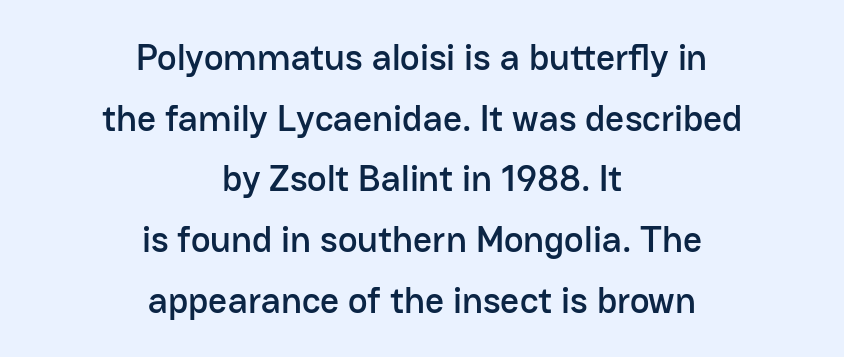
The image shows 37 px sans-serif type, upright; set centered, normal line spacing (1.64x), normal letter spacing, not underlined; low stroke contrast and a medium x-height.
